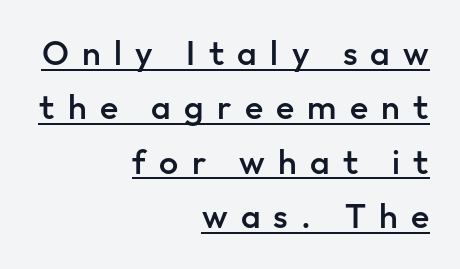
The image shows 34 px semibold sans-serif type, upright; set right-aligned, normal line spacing (1.6x), unusually wide letter spacing (+0.39 em), underlined; low stroke contrast and a medium x-height.
